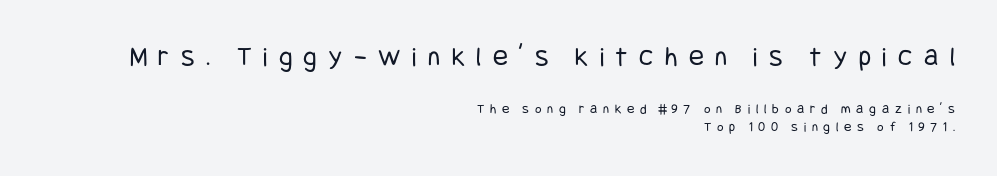
No letter is thick-stroked: the sample isn't bold. The rendering shrinks the type as you move from the upper chunk to the lower. You can tell it's not italic because the verticals are truly vertical. These lines stack with their right ends in a neat column. Quick note: underline off.
